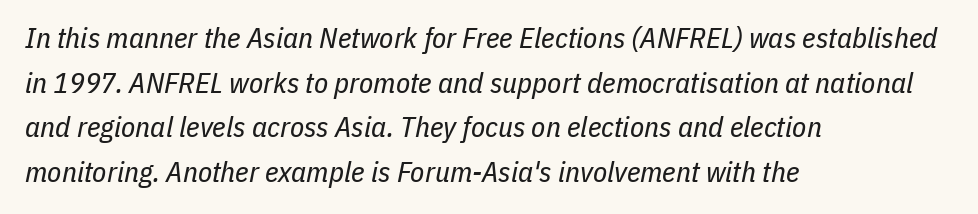
{"italic": "yes", "lean": "right", "slant_degrees": 11, "bold": "no", "weight": "regular", "width": "condensed", "stroke_contrast": "low", "x_height": "medium", "monospaced": "no", "underline": "no", "align": "left", "line_spacing": "normal", "line_spacing_ratio": 1.54, "letter_spacing": "normal", "letter_spacing_em": 0.0, "glyph_px": 29}
